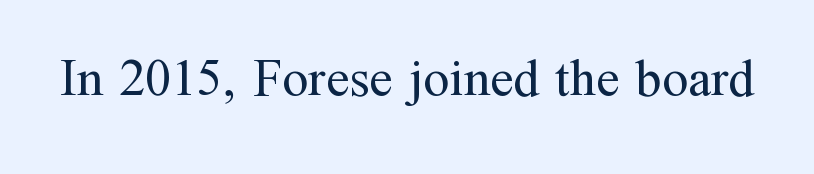
{"serif": "yes", "italic": "no", "bold": "no", "weight": "regular", "width": "normal", "stroke_contrast": "medium", "x_height": "medium", "monospaced": "no", "underline": "no", "letter_spacing": "normal", "letter_spacing_em": 0.0, "glyph_px": 52}
